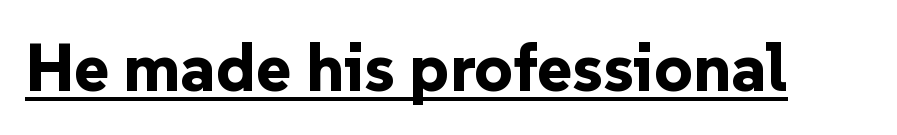
Q: Is the text bold? A: Yes.
Q: Is the text italic (slanted)? A: No, it is upright.
Q: Is the typeface a serif or a sans-serif typeface? A: Sans-serif.
Q: Is the text underlined? A: Yes.
Q: Is the spacing between letters normal or unusually wide? A: Normal.
Q: Width (condensed, normal, or wide)? A: Normal.
Q: Stroke contrast? A: Low.
Q: x-height? A: Medium.
Q: Monospaced? A: No.
